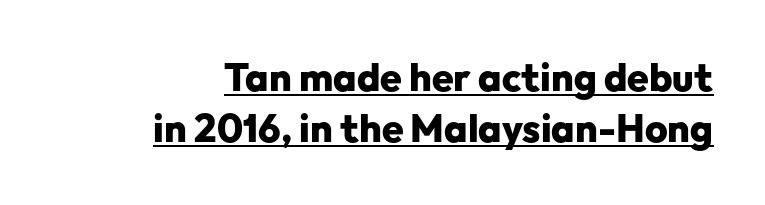
Q: Is the text bold? A: Yes.
Q: Is the text italic (slanted)? A: No, it is upright.
Q: Is the typeface a serif or a sans-serif typeface? A: Sans-serif.
Q: Is the text underlined? A: Yes.
Q: How is the paragraph aligned? A: Right-aligned.
Q: Is the spacing between letters normal or unusually wide? A: Normal.
Q: Is the spacing between lines tight, normal or loose? A: Normal.
Q: Width (condensed, normal, or wide)? A: Normal.
Q: Stroke contrast? A: Low.
Q: x-height? A: Medium.
Q: Monospaced? A: No.
